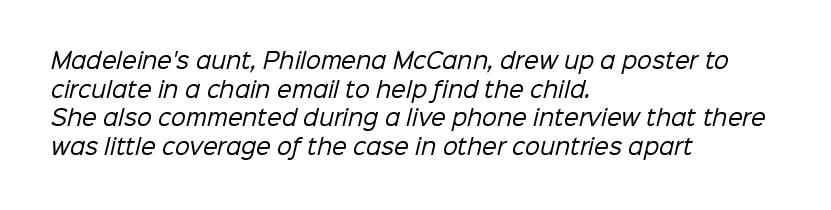
The image shows 21 px text type; set left-aligned, normal line spacing (1.36x), normal letter spacing, not underlined.
